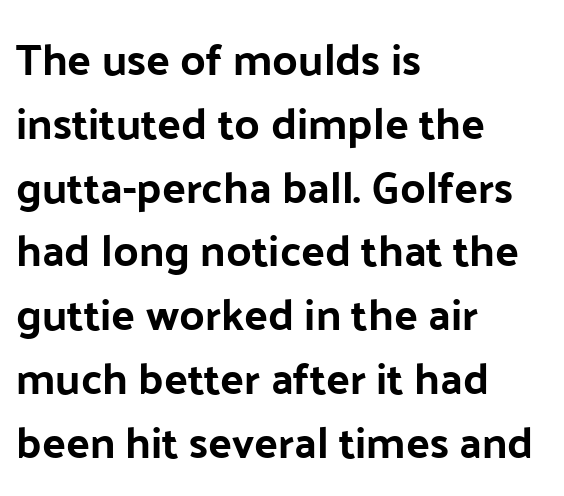
{"serif": "no", "italic": "no", "width": "normal", "stroke_contrast": "low", "x_height": "medium", "monospaced": "no", "underline": "no", "align": "left", "line_spacing": "normal", "line_spacing_ratio": 1.45, "letter_spacing": "normal", "letter_spacing_em": 0.0, "glyph_px": 44}
